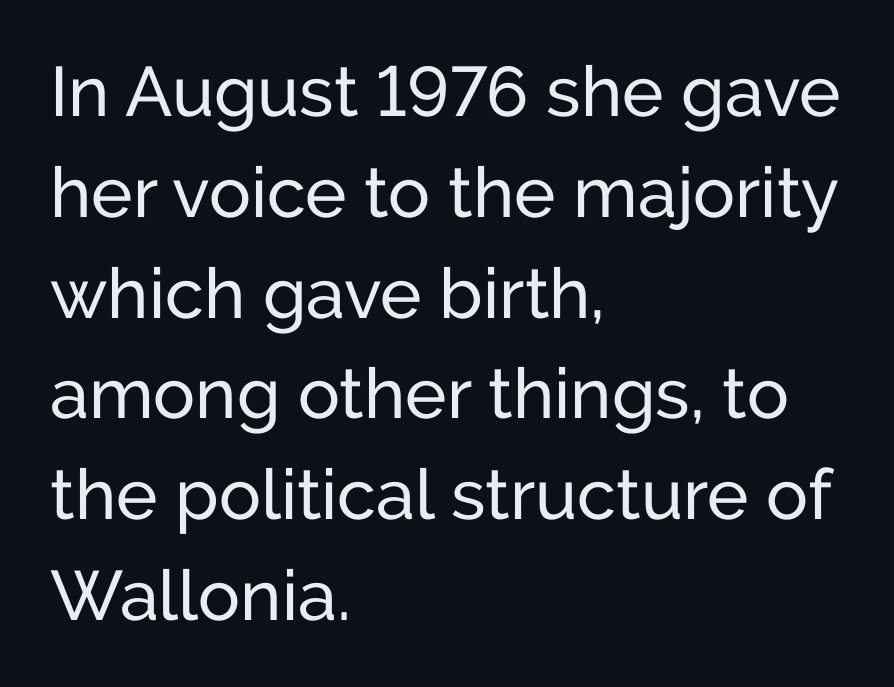
{"serif": "no", "italic": "no", "width": "normal", "stroke_contrast": "low", "x_height": "medium", "monospaced": "no", "underline": "no", "align": "left", "line_spacing": "normal", "line_spacing_ratio": 1.44, "letter_spacing": "normal", "letter_spacing_em": 0.0, "glyph_px": 70}
